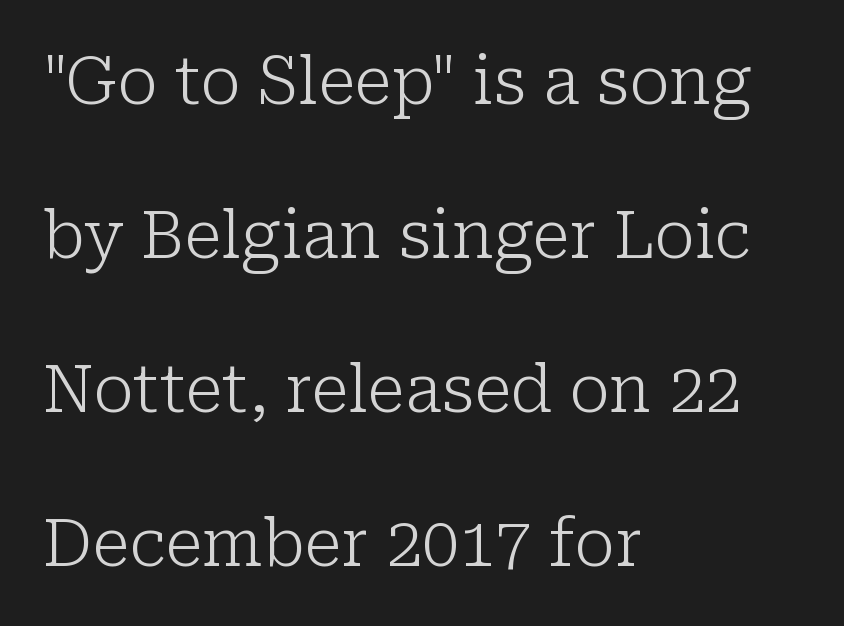
Q: Is the text bold? A: No.
Q: Is the text italic (slanted)? A: No, it is upright.
Q: Is the typeface a serif or a sans-serif typeface? A: Serif.
Q: Is the text underlined? A: No.
Q: How is the paragraph aligned? A: Left-aligned.
Q: Is the spacing between letters normal or unusually wide? A: Normal.
Q: Is the spacing between lines tight, normal or loose? A: Loose.
Q: Width (condensed, normal, or wide)? A: Normal.
Q: Stroke contrast? A: Low.
Q: x-height? A: Medium.
Q: Monospaced? A: No.
